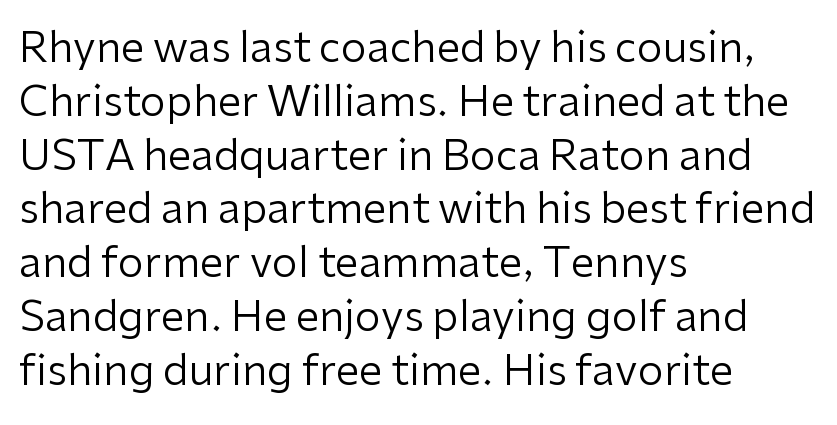
Q: Is the text bold? A: No.
Q: Is the text italic (slanted)? A: No, it is upright.
Q: Is the typeface a serif or a sans-serif typeface? A: Sans-serif.
Q: Is the text underlined? A: No.
Q: How is the paragraph aligned? A: Left-aligned.
Q: Is the spacing between letters normal or unusually wide? A: Normal.
Q: Is the spacing between lines tight, normal or loose? A: Normal.
Q: Width (condensed, normal, or wide)? A: Normal.
Q: Stroke contrast? A: Low.
Q: x-height? A: Medium.
Q: Monospaced? A: No.
